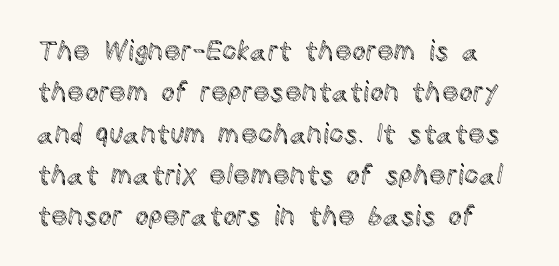
{"underline": "no", "align": "left", "line_spacing": "normal", "line_spacing_ratio": 1.53, "letter_spacing": "normal", "letter_spacing_em": 0.0, "glyph_px": 27}
